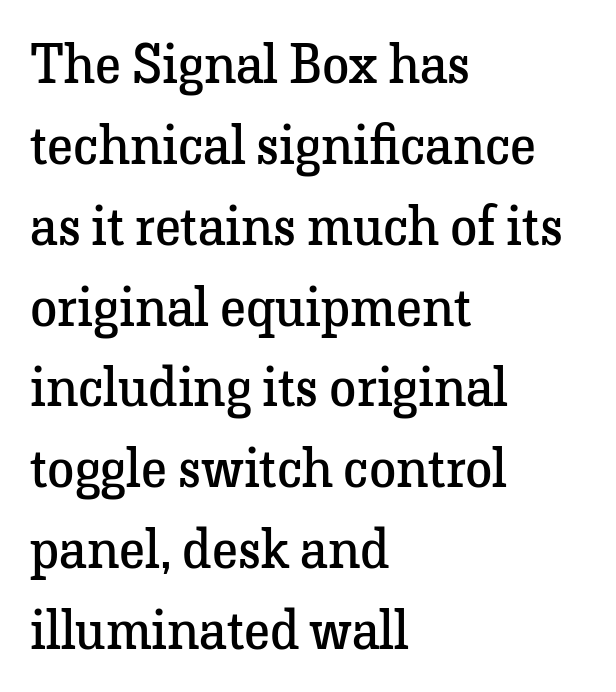
{"serif": "yes", "italic": "no", "bold": "no", "weight": "regular", "width": "normal", "stroke_contrast": "low", "x_height": "medium", "monospaced": "no", "underline": "no", "align": "left", "line_spacing": "normal", "line_spacing_ratio": 1.47, "letter_spacing": "normal", "letter_spacing_em": 0.0, "glyph_px": 55}
